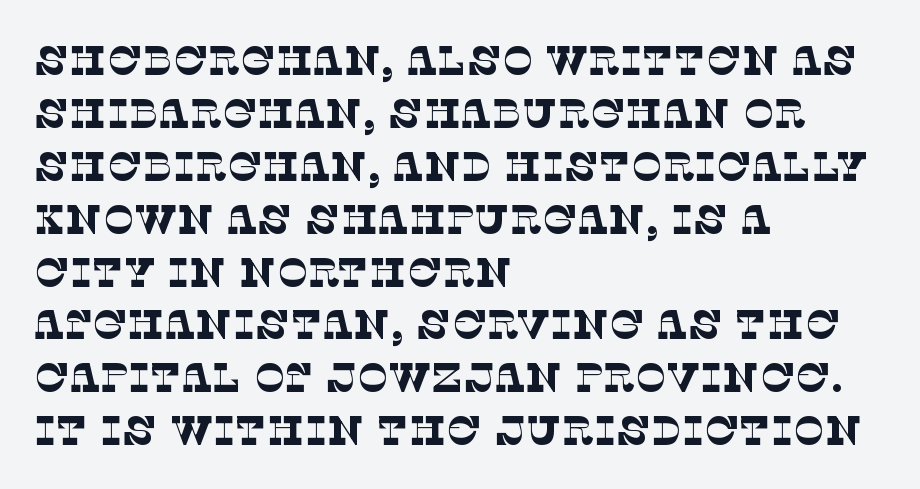
Q: Is the text bold? A: No.
Q: Is the typeface a serif or a sans-serif typeface? A: Serif.
Q: Is the text underlined? A: No.
Q: How is the paragraph aligned? A: Left-aligned.
Q: Is the spacing between letters normal or unusually wide? A: Normal.
Q: Is the spacing between lines tight, normal or loose? A: Normal.
Q: Width (condensed, normal, or wide)? A: Normal.
Q: Stroke contrast? A: Low.
Q: x-height? A: Large.
Q: Monospaced? A: No.
